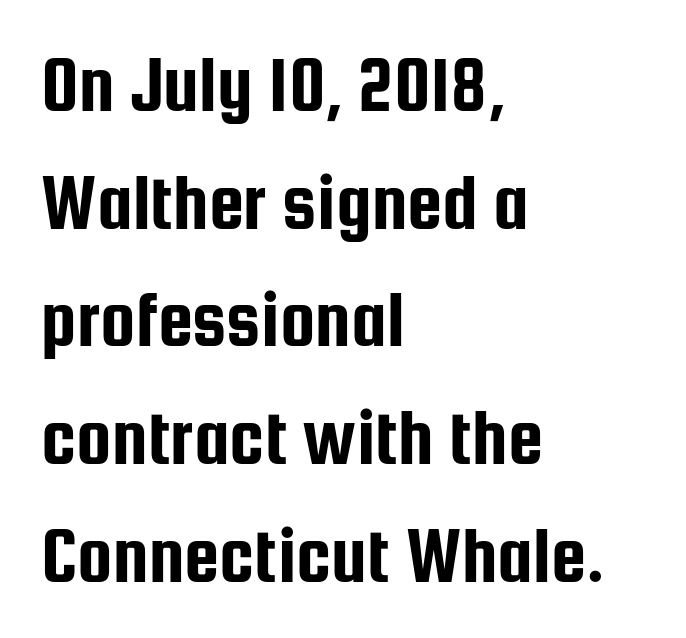
Q: Is the text italic (slanted)? A: No, it is upright.
Q: Is the typeface a serif or a sans-serif typeface? A: Sans-serif.
Q: Is the text underlined? A: No.
Q: How is the paragraph aligned? A: Left-aligned.
Q: Is the spacing between letters normal or unusually wide? A: Normal.
Q: Is the spacing between lines tight, normal or loose? A: Normal.
Q: Width (condensed, normal, or wide)? A: Condensed.
Q: Stroke contrast? A: Low.
Q: x-height? A: Medium.
Q: Monospaced? A: No.
